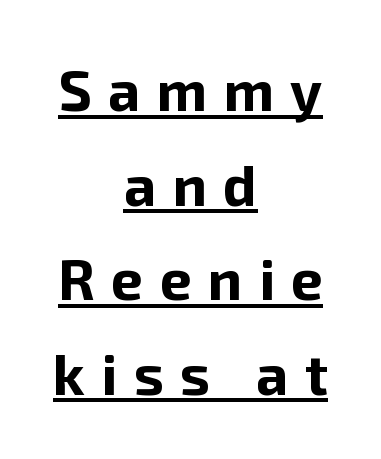
Alignment: centered. Upright lettering throughout. Someone cranked the tracking dial way up on this one. Whoever set this chose a conventional vertical rhythm.
